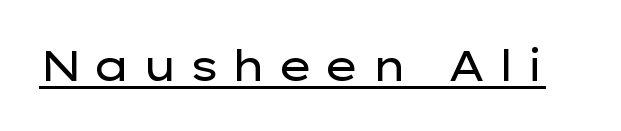
{"serif": "no", "italic": "no", "bold": "no", "weight": "regular", "width": "wide", "stroke_contrast": "low", "x_height": "medium", "monospaced": "no", "underline": "yes", "letter_spacing": "wide", "letter_spacing_em": 0.23, "glyph_px": 42}
